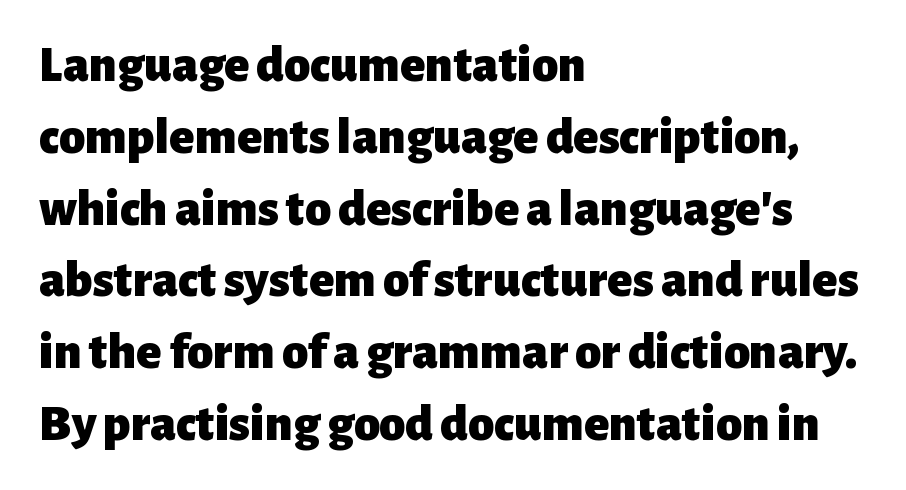
Each letter keeps its own natural width here, so spacing adapts to shape. Every row of glyphs begins at an identical x-position on the left. Regular leading. Here the glyphs are tracked normally, forming tight word shapes. The lettering holds an erect, upright posture throughout. Compared with an ordinary text face, these strokes are far heavier — a full bold.
